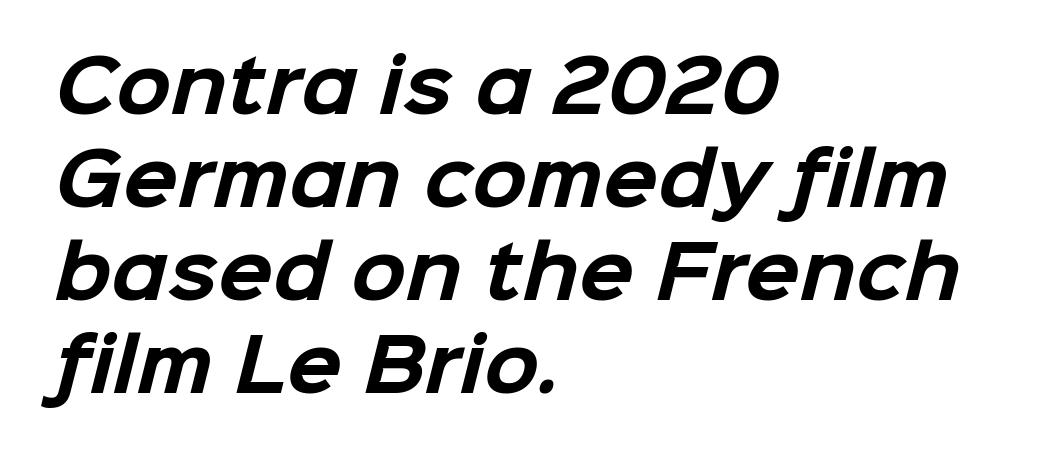
Q: Is the text bold? A: Yes.
Q: Is the typeface a serif or a sans-serif typeface? A: Sans-serif.
Q: Is the text underlined? A: No.
Q: How is the paragraph aligned? A: Left-aligned.
Q: Is the spacing between letters normal or unusually wide? A: Normal.
Q: Is the spacing between lines tight, normal or loose? A: Normal.
Q: Width (condensed, normal, or wide)? A: Normal.
Q: Stroke contrast? A: Low.
Q: x-height? A: Medium.
Q: Monospaced? A: No.
